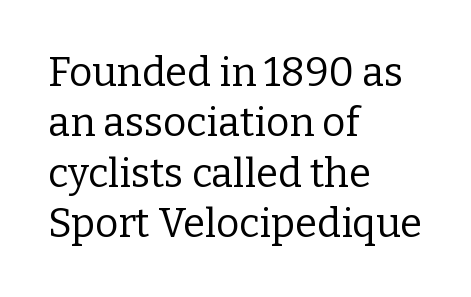
Q: Is the text bold? A: No.
Q: Is the text italic (slanted)? A: No, it is upright.
Q: Is the typeface a serif or a sans-serif typeface? A: Serif.
Q: Is the text underlined? A: No.
Q: How is the paragraph aligned? A: Left-aligned.
Q: Is the spacing between letters normal or unusually wide? A: Normal.
Q: Is the spacing between lines tight, normal or loose? A: Normal.
Q: Width (condensed, normal, or wide)? A: Normal.
Q: Stroke contrast? A: Low.
Q: x-height? A: Medium.
Q: Monospaced? A: No.
